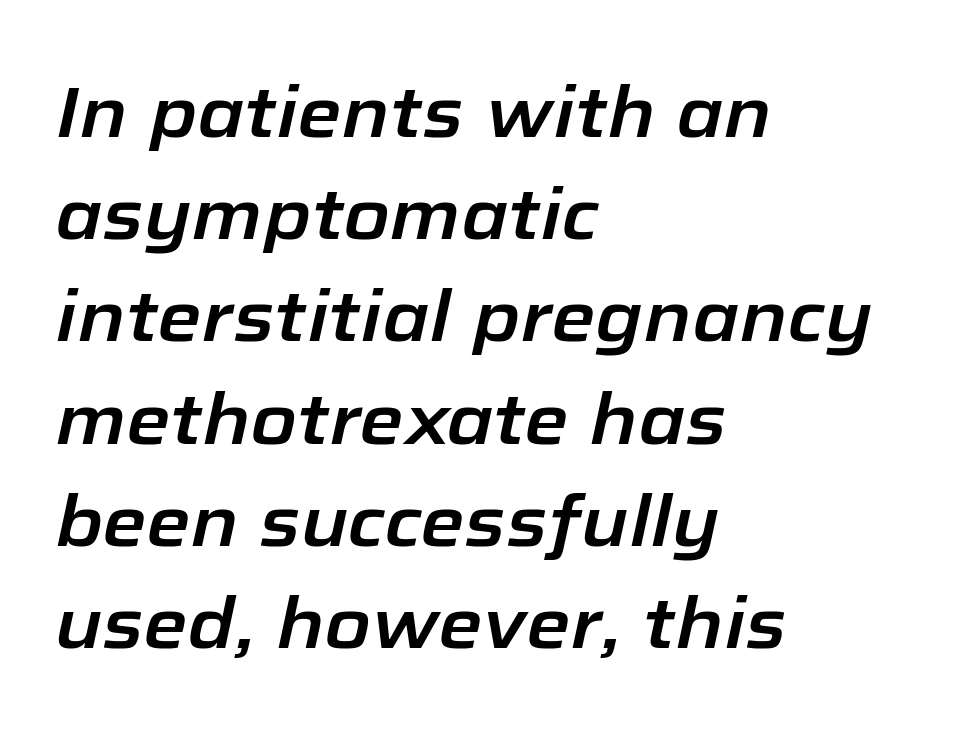
{"italic": "yes", "lean": "right", "slant_degrees": 12, "width": "normal", "stroke_contrast": "low", "x_height": "medium", "monospaced": "no", "underline": "no", "align": "left", "line_spacing": "normal", "line_spacing_ratio": 1.42, "letter_spacing": "normal", "letter_spacing_em": 0.0, "glyph_px": 72}
